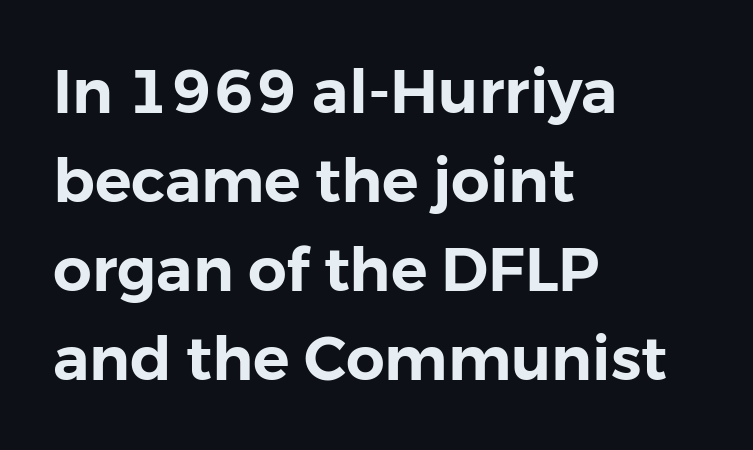
The image shows 61 px sans-serif type, upright; set left-aligned, normal line spacing (1.46x), normal letter spacing, not underlined; low stroke contrast and a medium x-height.
